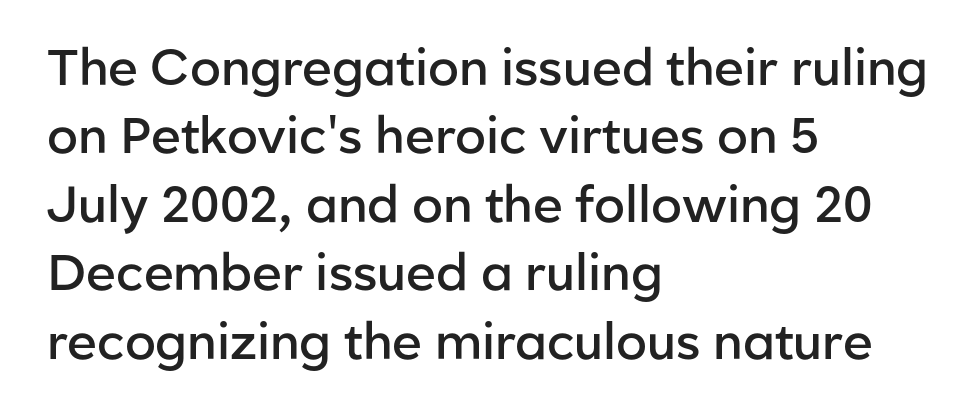
Q: Is the text bold? A: Semi-bold.
Q: Is the text italic (slanted)? A: No, it is upright.
Q: Is the typeface a serif or a sans-serif typeface? A: Sans-serif.
Q: Is the text underlined? A: No.
Q: How is the paragraph aligned? A: Left-aligned.
Q: Is the spacing between letters normal or unusually wide? A: Normal.
Q: Is the spacing between lines tight, normal or loose? A: Normal.
Q: Width (condensed, normal, or wide)? A: Normal.
Q: Stroke contrast? A: Low.
Q: x-height? A: Medium.
Q: Monospaced? A: No.
